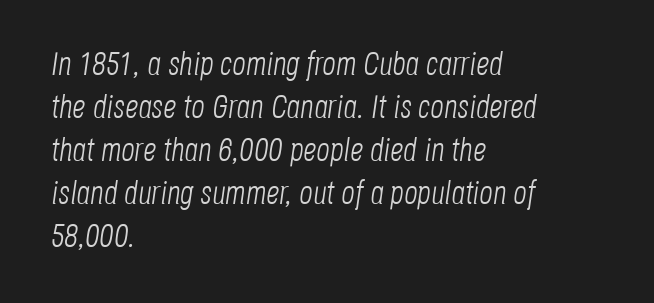
{"italic": "yes", "lean": "right", "slant_degrees": 8, "bold": "no", "weight": "light", "width": "condensed", "stroke_contrast": "low", "x_height": "large", "monospaced": "no", "underline": "no", "align": "left", "line_spacing": "normal", "line_spacing_ratio": 1.3, "letter_spacing": "normal", "letter_spacing_em": 0.0, "glyph_px": 33}
